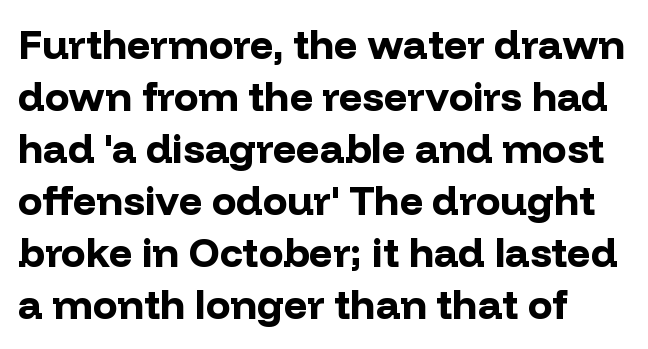
{"serif": "no", "italic": "no", "bold": "yes", "weight": "bold", "width": "normal", "stroke_contrast": "low", "x_height": "medium", "monospaced": "no", "underline": "no", "align": "left", "line_spacing": "normal", "line_spacing_ratio": 1.27, "letter_spacing": "normal", "letter_spacing_em": 0.0, "glyph_px": 41}
